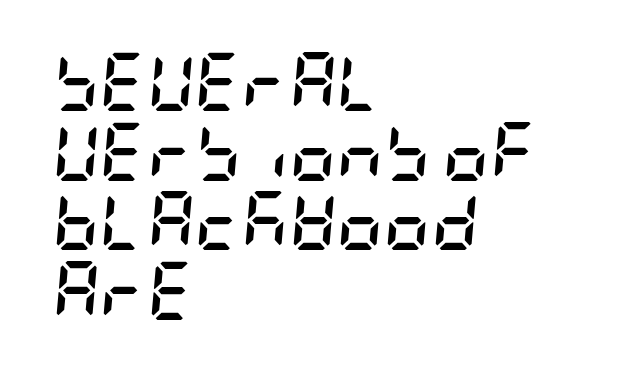
Q: Is the text bold? A: Yes.
Q: Is the text italic (slanted)? A: Yes, it leans right by about 5 degrees.
Q: Is the text underlined? A: No.
Q: How is the paragraph aligned? A: Left-aligned.
Q: Is the spacing between letters normal or unusually wide? A: Normal.
Q: Width (condensed, normal, or wide)? A: Condensed.
Q: Stroke contrast? A: Low.
Q: x-height? A: Large.
